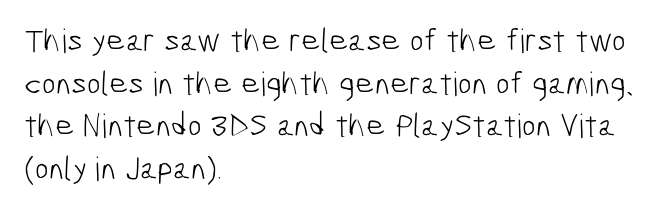
Q: Is the text bold? A: No.
Q: Is the typeface a serif or a sans-serif typeface? A: Sans-serif.
Q: Is the text underlined? A: No.
Q: How is the paragraph aligned? A: Left-aligned.
Q: Is the spacing between letters normal or unusually wide? A: Normal.
Q: Is the spacing between lines tight, normal or loose? A: Normal.
Q: Width (condensed, normal, or wide)? A: Condensed.
Q: Stroke contrast? A: Low.
Q: x-height? A: Medium.
Q: Monospaced? A: No.
